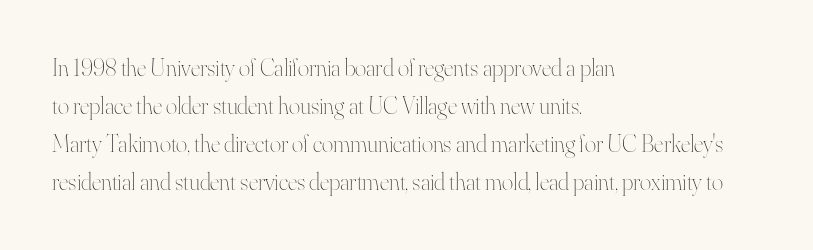
The image shows 24 px text type, upright; set left-aligned, normal line spacing (1.59x), normal letter spacing, not underlined.
